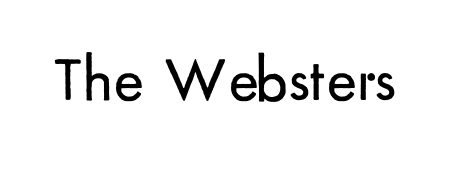
{"serif": "no", "italic": "no", "bold": "no", "weight": "regular", "width": "normal", "stroke_contrast": "low", "x_height": "small", "monospaced": "no", "underline": "no", "letter_spacing": "normal", "letter_spacing_em": 0.0, "glyph_px": 64}
